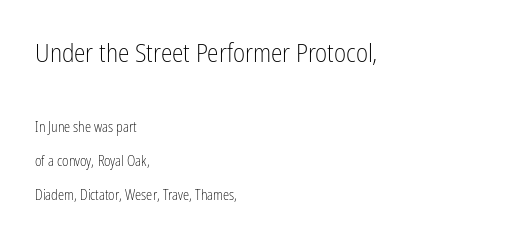
Unbolded letterforms with no extra heft. Has an underline been added? It has not. A student would call this left alignment; a typographer would say flush left, rag right. Default kerning and tracking; the words read as compact shapes. Bigger letters appear in the top chunk; the bottom chunk is reduced. The designer dialed line spacing up above the default.
